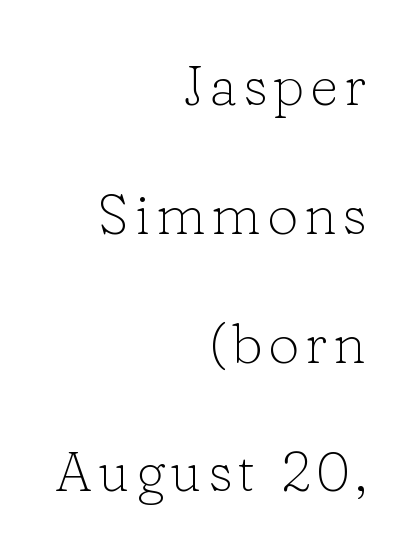
Ink coverage per letter is moderate at most. Letters rest on an invisible, unmarked baseline. The vertical gap from one line to the next is large. The lettering stays uniformly vertical, giving the passage a roman look.
